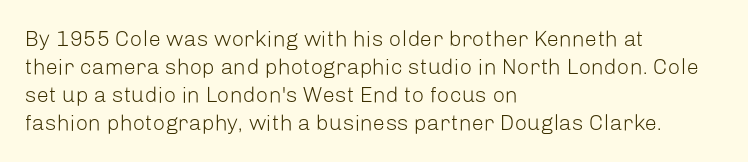
Normally led — the rows are evenly, conventionally spaced. Underlining? Definitely not there. The axis of the letterforms is exactly vertical. The passage is arranged the way most books set body copy — flush left. Default kerning and tracking; the words read as compact shapes.
